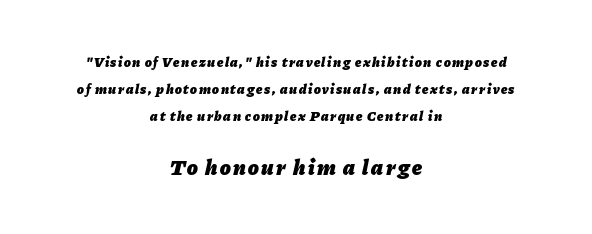
The image shows 22 px bold type, italic (leaning right); set centered, loose line spacing (1.94x), not underlined; the second (bottom) block is 1.57x larger.
